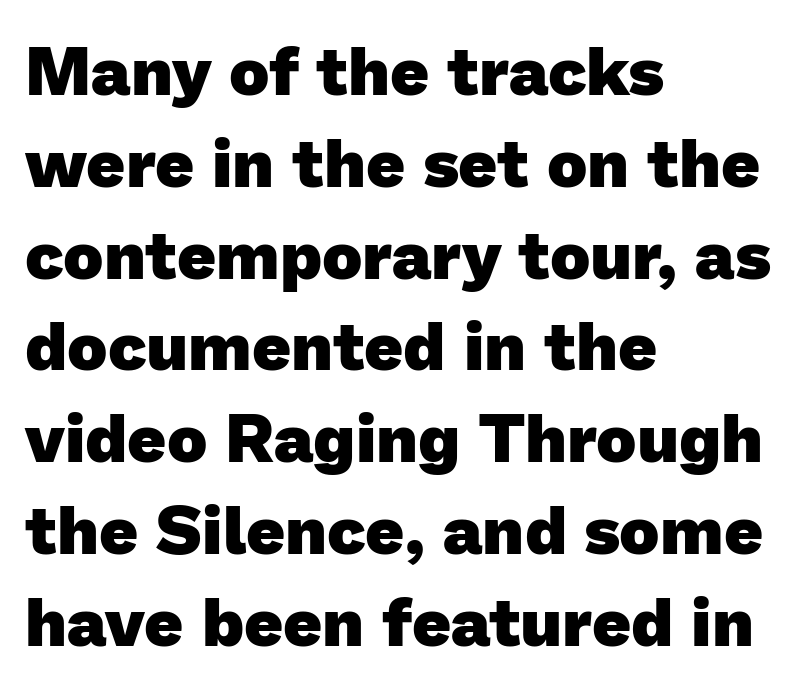
Inter-character spacing is left at the font's built-in metrics. Stroke terminals: plain, sans-serif. Caption: bold face, heavy strokes. Horizontally, the lines are justified to the leading edge only. Character widths vary here, with narrow letters taking less room than wide ones.
